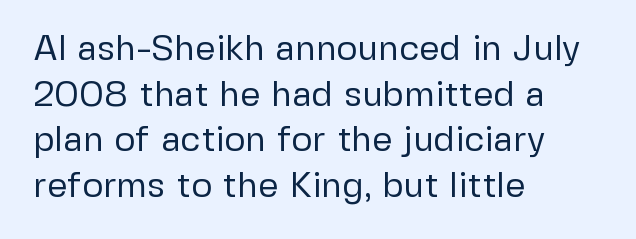
This is roman type, the default non-slanted kind. The tracking reads as untouched default to a designer's eye. Varying glyph widths throughout — classic text-font behaviour. Type without underlining. The lines in this sample share a left origin and differ only in where they stop.
